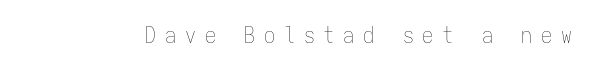
Q: Is the text bold? A: No.
Q: Is the text italic (slanted)? A: No, it is upright.
Q: Is the text underlined? A: No.
Q: Is the spacing between letters normal or unusually wide? A: Unusually wide.
